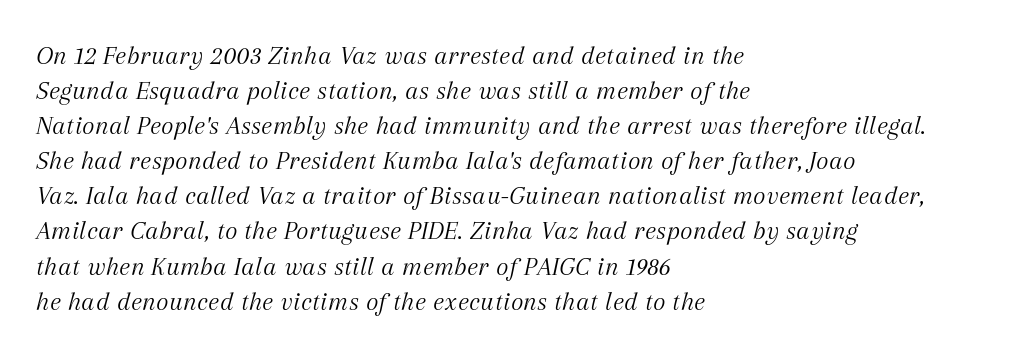
{"italic": "yes", "lean": "right", "slant_degrees": 12, "bold": "no", "underline": "no", "align": "left", "line_spacing": "normal", "line_spacing_ratio": 1.3, "letter_spacing": "normal", "letter_spacing_em": 0.0, "glyph_px": 27}
